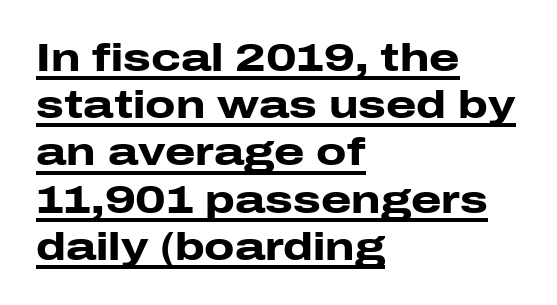
The image shows 39 px heavy, wide sans-serif type, upright; set left-aligned, line spacing 1.21x, normal letter spacing, underlined; low stroke contrast and a medium x-height.
